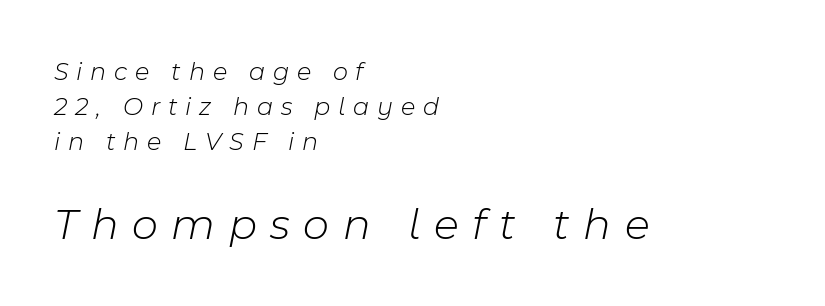
The image shows 45 px light type, italic (leaning right); set left-aligned, normal line spacing (1.35x), unusually wide letter spacing (+0.3 em), not underlined; the second (bottom) block is 1.73x larger; low stroke contrast and a medium x-height.
